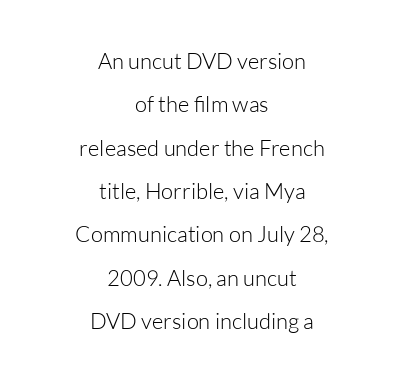
The image shows 22 px text type, upright; set centered, loose line spacing (1.97x), normal letter spacing, not underlined.
